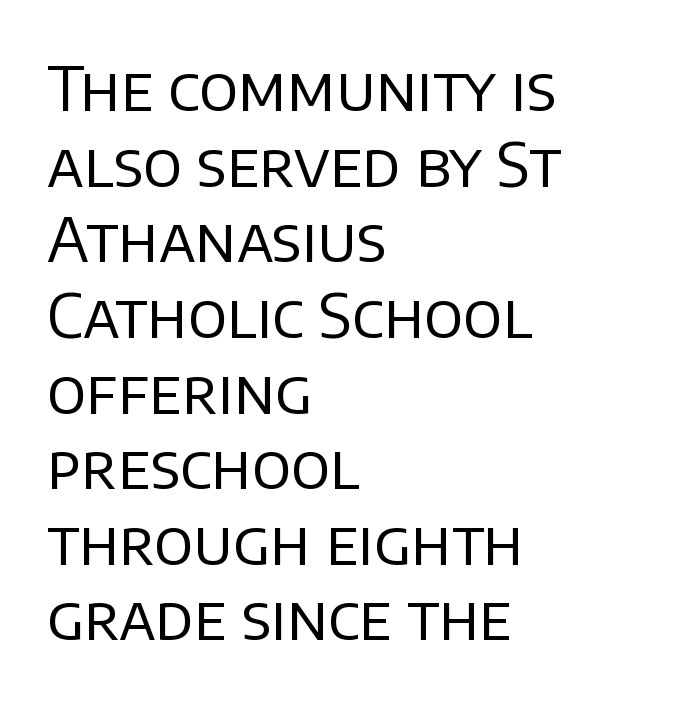
The image shows 62 px regular-weight sans-serif type, upright; set left-aligned, line spacing 1.22x, normal letter spacing, not underlined; low stroke contrast and a large x-height.
